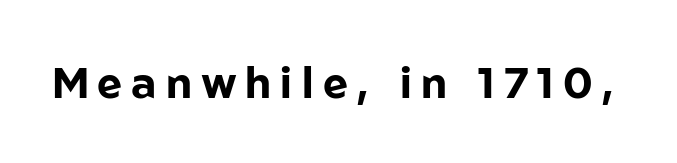
{"serif": "no", "italic": "no", "bold": "yes", "weight": "bold", "width": "normal", "stroke_contrast": "low", "x_height": "medium", "monospaced": "no", "underline": "no", "letter_spacing": "wide", "letter_spacing_em": 0.22, "glyph_px": 43}
